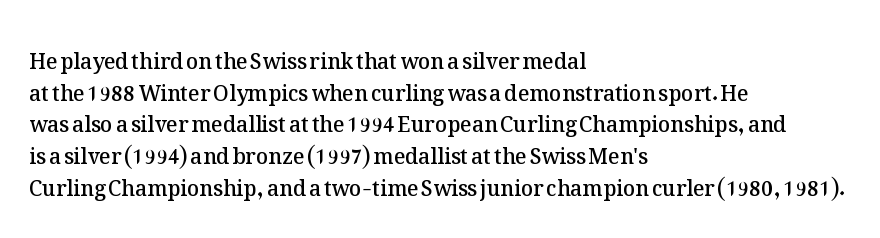
Italic? Not at all — the glyphs are vertical. A typesetter would call this zero additional tracking. The typesetting leans somewhat heavy: a semibold. The string is rendered with underlining switched off. The setting favours the left margin, as ordinary paragraphs usually do.
